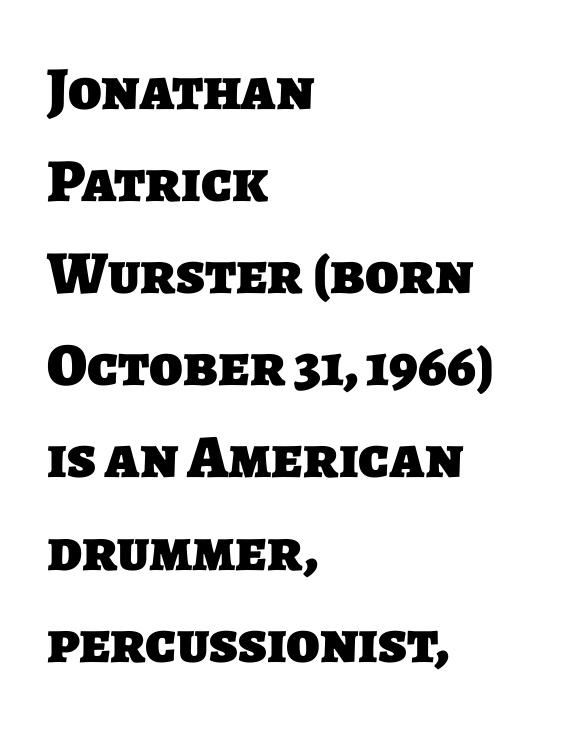
This rendering features lettering with no underline. Each letter's strokes conclude bluntly, with no projecting serifs. Think of a printed novel: that variable character pitch is what you see here. The typesetting leans heavy: a genuine bold.
